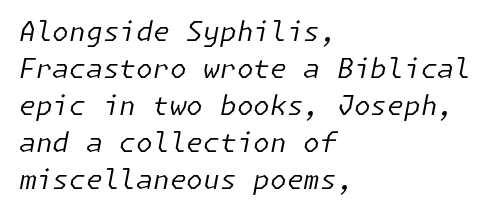
{"italic": "yes", "lean": "right", "slant_degrees": 11, "bold": "no", "underline": "no", "align": "left", "line_spacing": "normal", "line_spacing_ratio": 1.37, "letter_spacing": "normal", "letter_spacing_em": 0.0, "glyph_px": 27}
